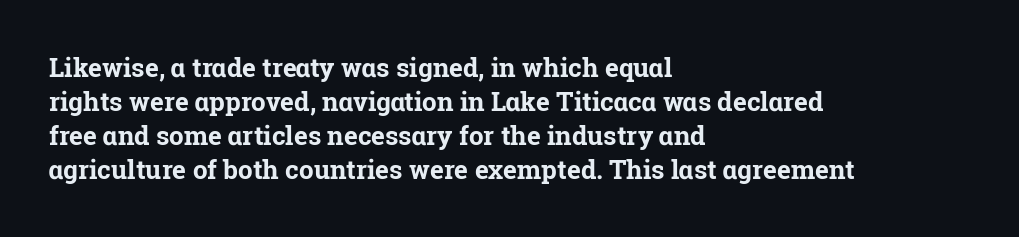
Q: Is the text bold? A: Yes.
Q: Is the text italic (slanted)? A: No, it is upright.
Q: Is the text underlined? A: No.
Q: How is the paragraph aligned? A: Left-aligned.
Q: Is the spacing between letters normal or unusually wide? A: Normal.
Q: Is the spacing between lines tight, normal or loose? A: Normal.
